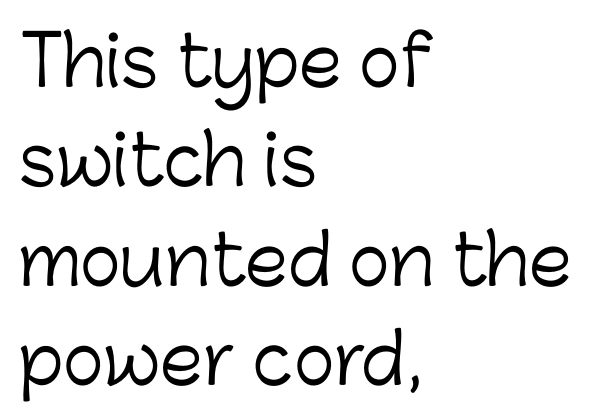
Q: Is the text bold? A: No.
Q: Is the text italic (slanted)? A: No, it is upright.
Q: Is the typeface a serif or a sans-serif typeface? A: Sans-serif.
Q: Is the text underlined? A: No.
Q: How is the paragraph aligned? A: Left-aligned.
Q: Is the spacing between letters normal or unusually wide? A: Normal.
Q: Is the spacing between lines tight, normal or loose? A: Normal.
Q: Width (condensed, normal, or wide)? A: Normal.
Q: Stroke contrast? A: Low.
Q: x-height? A: Medium.
Q: Monospaced? A: No.
